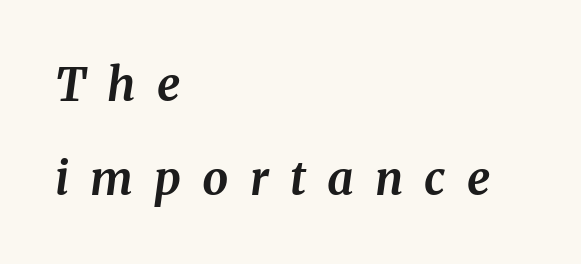
Q: Is the text bold? A: Yes.
Q: Is the text italic (slanted)? A: Yes, it leans right by about 8 degrees.
Q: Is the typeface a serif or a sans-serif typeface? A: Serif.
Q: Is the text underlined? A: No.
Q: How is the paragraph aligned? A: Left-aligned.
Q: Is the spacing between letters normal or unusually wide? A: Unusually wide.
Q: Is the spacing between lines tight, normal or loose? A: Loose.
Q: Width (condensed, normal, or wide)? A: Normal.
Q: Stroke contrast? A: Medium.
Q: x-height? A: Medium.
Q: Monospaced? A: No.
